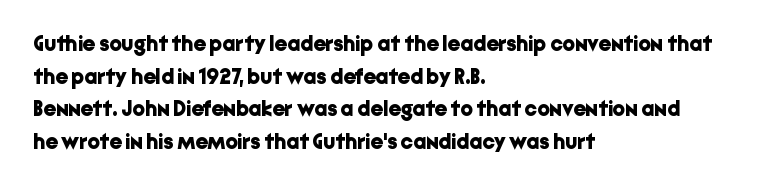
Q: Is the text bold? A: Yes.
Q: Is the text italic (slanted)? A: No, it is upright.
Q: Is the text underlined? A: No.
Q: How is the paragraph aligned? A: Left-aligned.
Q: Is the spacing between letters normal or unusually wide? A: Normal.
Q: Is the spacing between lines tight, normal or loose? A: Normal.
